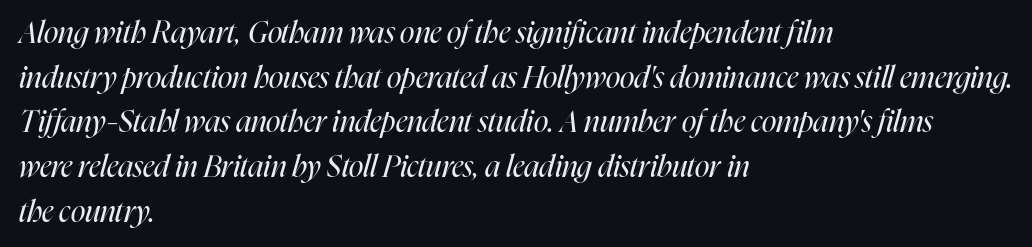
The image shows 30 px regular-weight, condensed type, italic (leaning right); set left-aligned, normal line spacing (1.49x), normal letter spacing, not underlined; high stroke contrast and a medium x-height.
